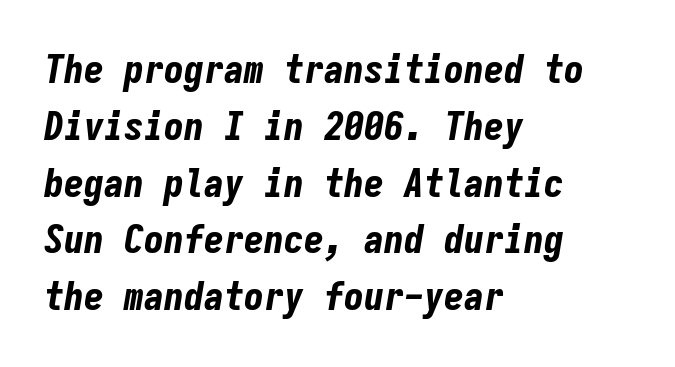
{"italic": "yes", "lean": "right", "slant_degrees": 9, "bold": "yes", "weight": "bold", "width": "condensed", "stroke_contrast": "low", "x_height": "medium", "monospaced": "yes", "underline": "no", "align": "left", "line_spacing": "normal", "line_spacing_ratio": 1.42, "letter_spacing": "normal", "letter_spacing_em": 0.0, "glyph_px": 40}
